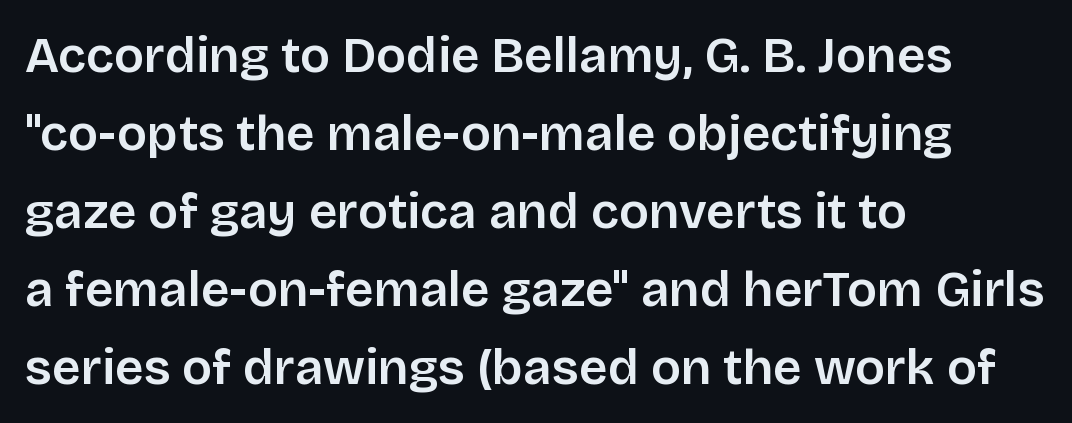
{"serif": "no", "italic": "no", "width": "normal", "stroke_contrast": "low", "x_height": "large", "monospaced": "no", "underline": "no", "align": "left", "line_spacing": "normal", "line_spacing_ratio": 1.56, "letter_spacing": "normal", "letter_spacing_em": 0.0, "glyph_px": 50}
